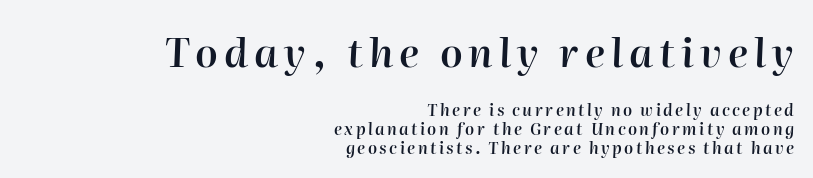
The image shows 40 px semibold type, italic (leaning right); set right-aligned, line spacing 1.16x, not underlined; the first (top) block is 2.5x larger; high stroke contrast and a medium x-height.
